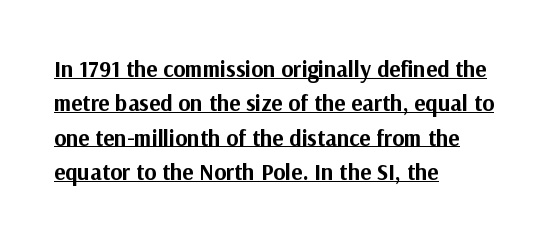
The image shows 23 px bold type, upright; set left-aligned, normal line spacing (1.49x), normal letter spacing, underlined.
